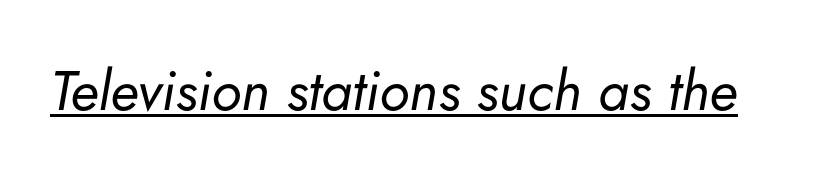
Q: Is the text bold? A: No.
Q: Is the text italic (slanted)? A: Yes, it leans right by about 5 degrees.
Q: Is the text underlined? A: Yes.
Q: Is the spacing between letters normal or unusually wide? A: Normal.
Q: Width (condensed, normal, or wide)? A: Normal.
Q: Stroke contrast? A: Low.
Q: x-height? A: Small.
Q: Monospaced? A: No.
